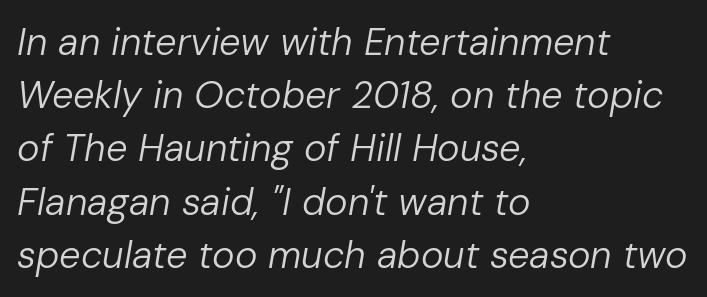
The image shows 38 px regular-weight type, italic (leaning right); set left-aligned, normal line spacing (1.4x), normal letter spacing, not underlined; low stroke contrast and a medium x-height.
